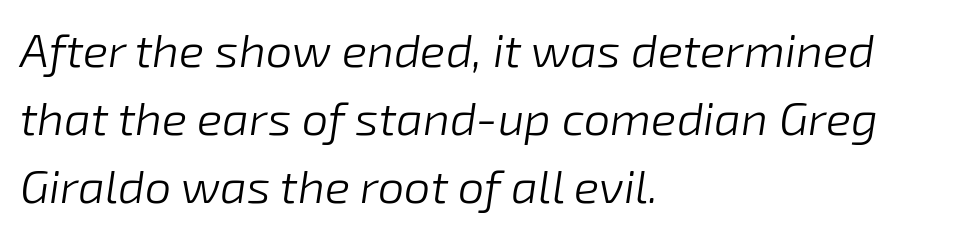
Q: Is the text bold? A: No.
Q: Is the text italic (slanted)? A: Yes, it leans right by about 8 degrees.
Q: Is the text underlined? A: No.
Q: How is the paragraph aligned? A: Left-aligned.
Q: Is the spacing between letters normal or unusually wide? A: Normal.
Q: Is the spacing between lines tight, normal or loose? A: Normal.
Q: Width (condensed, normal, or wide)? A: Normal.
Q: Stroke contrast? A: Low.
Q: x-height? A: Medium.
Q: Monospaced? A: No.
